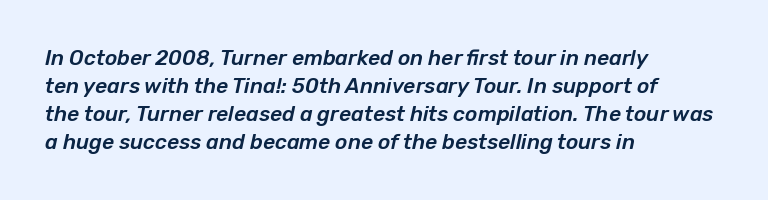
The image shows 21 px text type, italic (leaning right); set left-aligned, normal line spacing (1.33x), normal letter spacing, not underlined.
